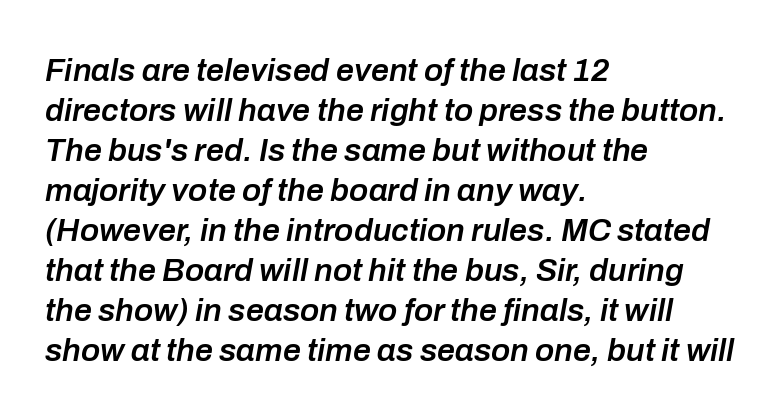
Alignment: flush left. Each new line begins a customary step beneath the previous one. Look at the tracking — it's just the regular setting, nothing added. A fair bit of extra ink — the face is semibold, not bold.
